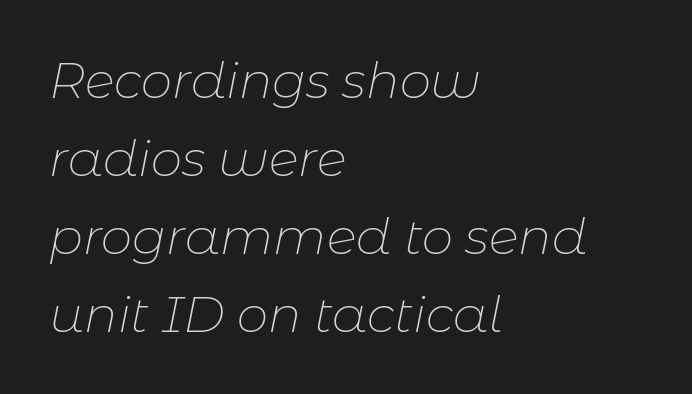
This is not heavy type; no bold has been used. All the whitespace from short lines collects on the right. Characters follow at the spacing the type designer built in. Just letters on the line, the space beneath them empty.
